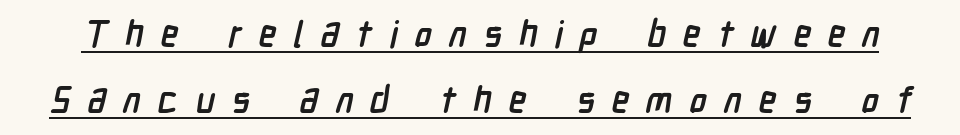
The typeface chosen for these lines omits serifs. Students, this is bold: see how much ink each stroke carries. The passage shown is typed in a proportional face where columns would drift. Every word sits above its own underline. Look at the tracking — it's clearly loosened, letters drifting apart.
